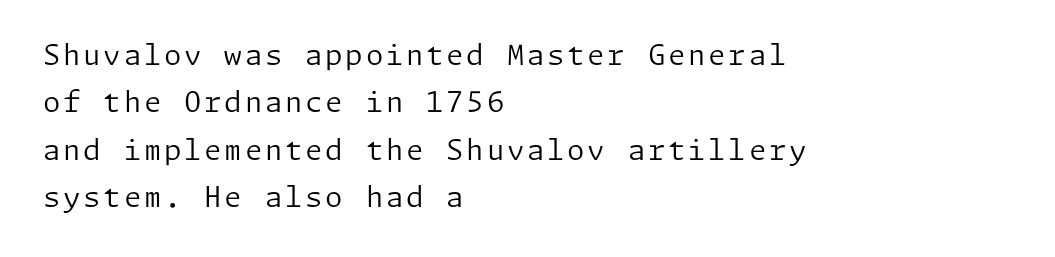
{"serif": "no", "italic": "no", "bold": "no", "weight": "regular", "width": "normal", "stroke_contrast": "low", "x_height": "medium", "underline": "no", "align": "left", "line_spacing": "normal", "line_spacing_ratio": 1.69, "glyph_px": 28}
